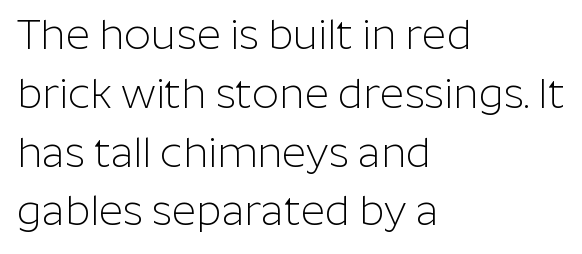
Q: Is the text bold? A: No.
Q: Is the text italic (slanted)? A: No, it is upright.
Q: Is the typeface a serif or a sans-serif typeface? A: Sans-serif.
Q: Is the text underlined? A: No.
Q: How is the paragraph aligned? A: Left-aligned.
Q: Is the spacing between letters normal or unusually wide? A: Normal.
Q: Is the spacing between lines tight, normal or loose? A: Normal.
Q: Width (condensed, normal, or wide)? A: Normal.
Q: Stroke contrast? A: Low.
Q: x-height? A: Medium.
Q: Monospaced? A: No.
